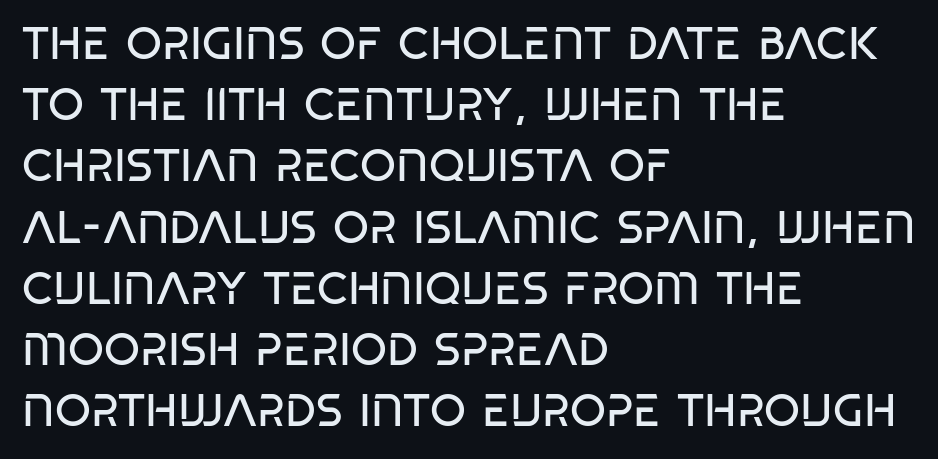
Q: Is the text bold? A: No.
Q: Is the text italic (slanted)? A: No, it is upright.
Q: Is the typeface a serif or a sans-serif typeface? A: Sans-serif.
Q: Is the text underlined? A: No.
Q: How is the paragraph aligned? A: Left-aligned.
Q: Is the spacing between letters normal or unusually wide? A: Normal.
Q: Is the spacing between lines tight, normal or loose? A: Normal.
Q: Width (condensed, normal, or wide)? A: Condensed.
Q: Stroke contrast? A: Low.
Q: x-height? A: Large.
Q: Monospaced? A: No.
